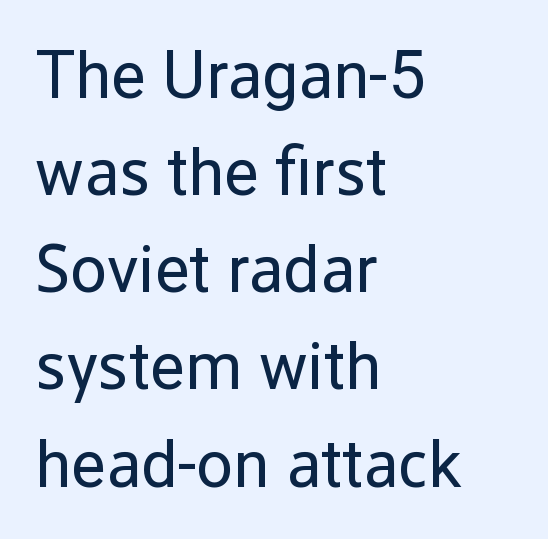
Q: Is the text bold? A: No.
Q: Is the text italic (slanted)? A: No, it is upright.
Q: Is the typeface a serif or a sans-serif typeface? A: Sans-serif.
Q: Is the text underlined? A: No.
Q: How is the paragraph aligned? A: Left-aligned.
Q: Is the spacing between letters normal or unusually wide? A: Normal.
Q: Is the spacing between lines tight, normal or loose? A: Normal.
Q: Width (condensed, normal, or wide)? A: Normal.
Q: Stroke contrast? A: Low.
Q: x-height? A: Medium.
Q: Monospaced? A: No.
